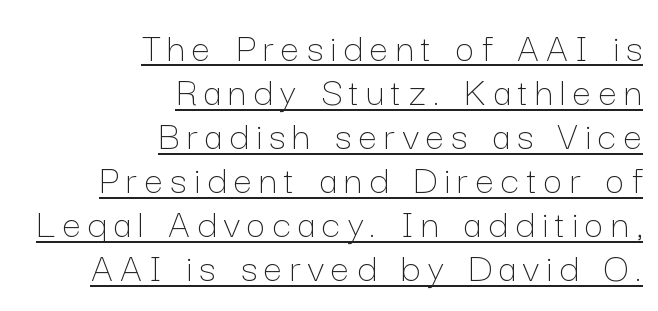
Q: Is the text bold? A: No.
Q: Is the text italic (slanted)? A: No, it is upright.
Q: Is the text underlined? A: Yes.
Q: How is the paragraph aligned? A: Right-aligned.
Q: Is the spacing between lines tight, normal or loose? A: Tight.
Q: Width (condensed, normal, or wide)? A: Normal.
Q: Stroke contrast? A: Low.
Q: x-height? A: Medium.
Q: Monospaced? A: No.
